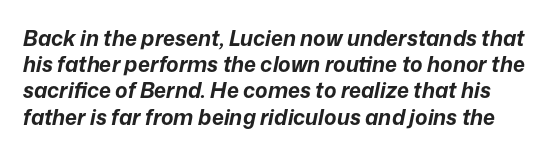
The image shows 21 px bold type, italic (leaning right); set normal line spacing (1.25x), normal letter spacing, not underlined.
